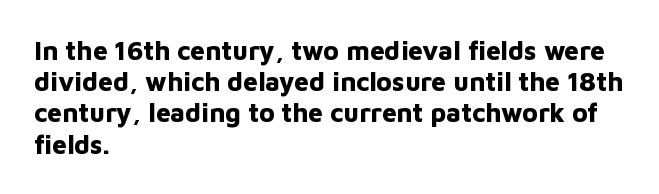
The image shows 26 px bold type, upright; set left-aligned, line spacing 1.2x, normal letter spacing, not underlined.
